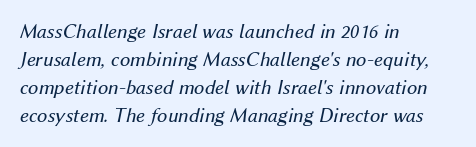
Q: Is the text bold? A: No.
Q: Is the text italic (slanted)? A: Yes, it leans right by about 12 degrees.
Q: Is the text underlined? A: No.
Q: How is the paragraph aligned? A: Left-aligned.
Q: Is the spacing between letters normal or unusually wide? A: Normal.
Q: Is the spacing between lines tight, normal or loose? A: Normal.
